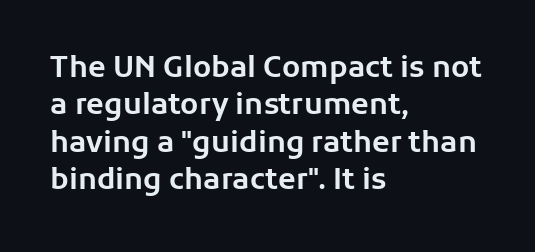
Q: Is the text italic (slanted)? A: No, it is upright.
Q: Is the typeface a serif or a sans-serif typeface? A: Sans-serif.
Q: Is the text underlined? A: No.
Q: How is the paragraph aligned? A: Left-aligned.
Q: Is the spacing between letters normal or unusually wide? A: Normal.
Q: Is the spacing between lines tight, normal or loose? A: Normal.
Q: Width (condensed, normal, or wide)? A: Normal.
Q: Stroke contrast? A: Low.
Q: x-height? A: Medium.
Q: Monospaced? A: No.
